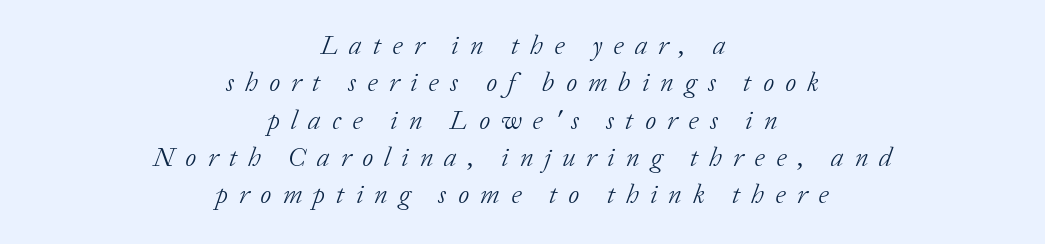
{"italic": "yes", "lean": "right", "slant_degrees": 20, "bold": "no", "underline": "no", "align": "center", "line_spacing": "normal", "line_spacing_ratio": 1.38, "letter_spacing": "wide", "letter_spacing_em": 0.41, "glyph_px": 27}
